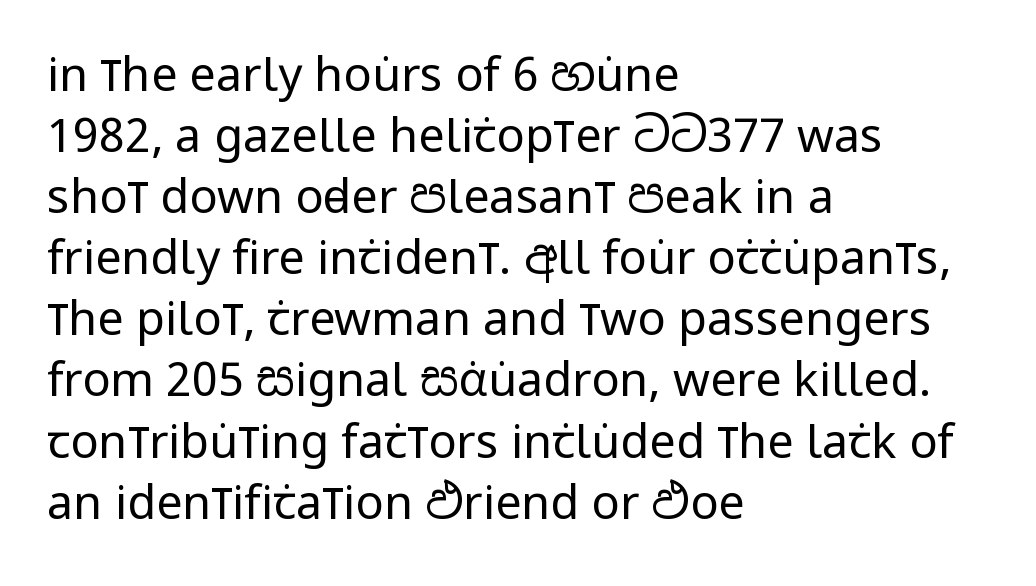
The letters stand upright; this is a roman face. Each stroke keeps to a modest, everyday thickness or less. Varying glyph widths throughout — classic text-font behaviour. One glance says typical: line gaps are just what's usual. The setting favours the left margin, as ordinary paragraphs usually do. Between one letter and the next there's only the usual sliver of space.
